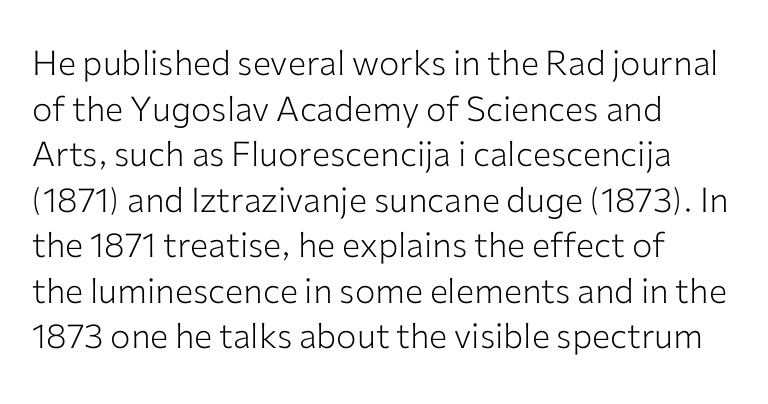
Q: Is the text bold? A: No.
Q: Is the text italic (slanted)? A: No, it is upright.
Q: Is the typeface a serif or a sans-serif typeface? A: Sans-serif.
Q: Is the text underlined? A: No.
Q: How is the paragraph aligned? A: Left-aligned.
Q: Is the spacing between letters normal or unusually wide? A: Normal.
Q: Is the spacing between lines tight, normal or loose? A: Normal.
Q: Width (condensed, normal, or wide)? A: Normal.
Q: Stroke contrast? A: Low.
Q: x-height? A: Medium.
Q: Monospaced? A: No.
